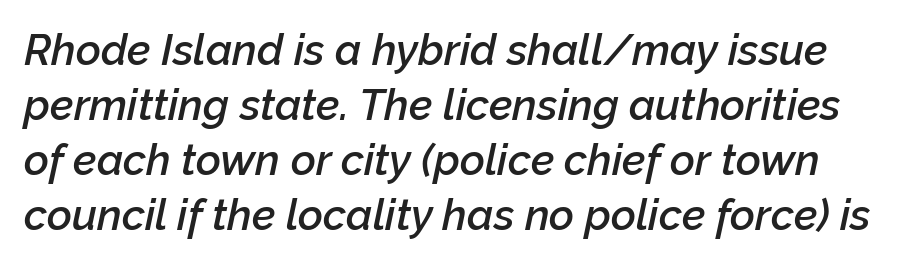
Q: Is the text bold? A: Semi-bold.
Q: Is the text italic (slanted)? A: Yes, it leans right by about 12 degrees.
Q: Is the text underlined? A: No.
Q: Is the spacing between letters normal or unusually wide? A: Normal.
Q: Is the spacing between lines tight, normal or loose? A: Normal.
Q: Width (condensed, normal, or wide)? A: Normal.
Q: Stroke contrast? A: Low.
Q: x-height? A: Medium.
Q: Monospaced? A: No.
